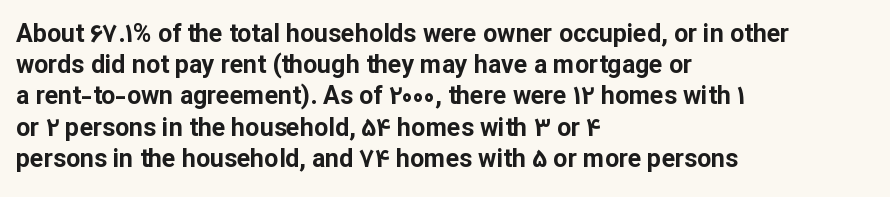
Caption: standard tracking, unaltered. Weight: bold. Line beginnings align vertically; line endings do not. The type sits square on the baseline with zero lean.
